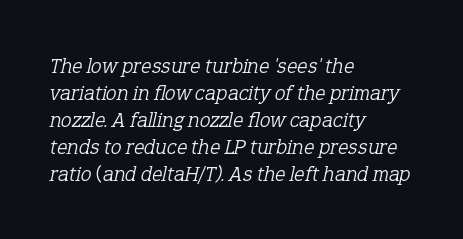
{"italic": "yes", "lean": "right", "slant_degrees": 12, "bold": "no", "underline": "no", "align": "left", "line_spacing_ratio": 1.23, "letter_spacing": "normal", "letter_spacing_em": 0.0, "glyph_px": 22}
